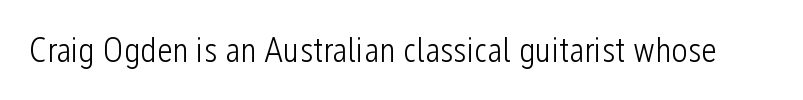
The image shows 35 px light, condensed sans-serif type, upright; set normal letter spacing, not underlined; low stroke contrast and a medium x-height.
